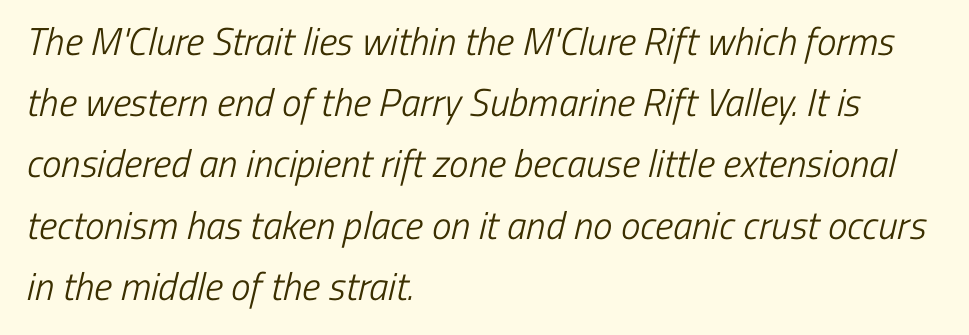
{"serif": "no", "bold": "no", "weight": "light", "width": "condensed", "stroke_contrast": "low", "x_height": "medium", "monospaced": "no", "underline": "no", "align": "left", "line_spacing": "normal", "line_spacing_ratio": 1.57, "letter_spacing": "normal", "letter_spacing_em": 0.0, "glyph_px": 39}
